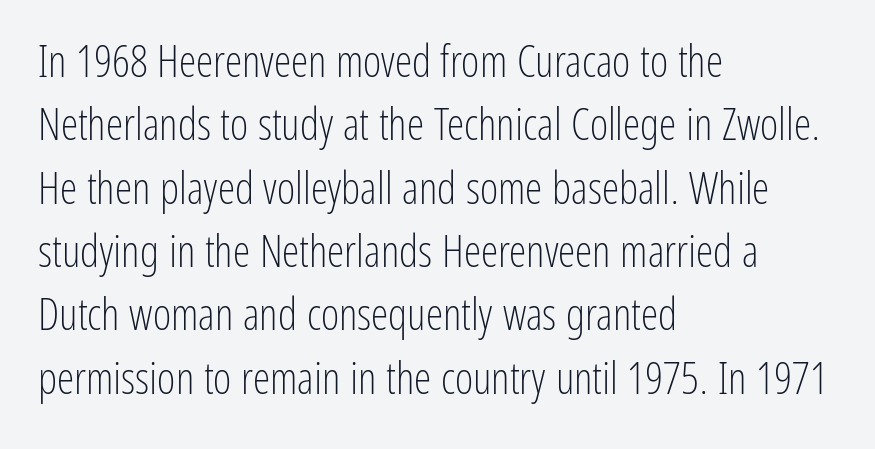
{"serif": "no", "italic": "no", "bold": "no", "weight": "light", "width": "condensed", "stroke_contrast": "low", "x_height": "medium", "monospaced": "no", "underline": "no", "align": "left", "line_spacing": "normal", "line_spacing_ratio": 1.44, "letter_spacing": "normal", "letter_spacing_em": 0.0, "glyph_px": 44}
